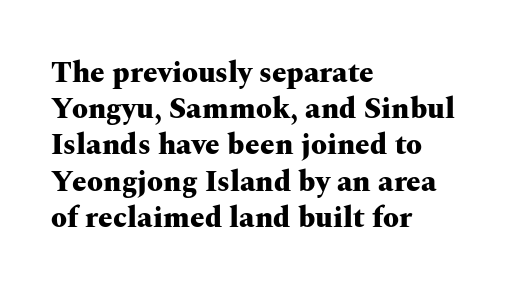
The image shows 29 px heavy, wide serif type, upright; set left-aligned, normal line spacing (1.25x), normal letter spacing, not underlined; medium stroke contrast and a medium x-height.
